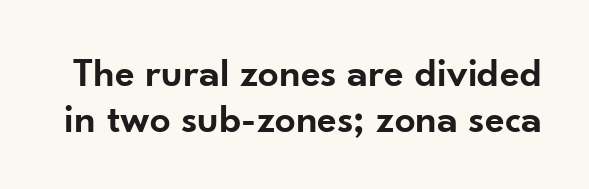
The image shows 41 px semibold sans-serif type, upright; set tight line spacing (1.11x), normal letter spacing, not underlined; low stroke contrast and a small x-height.
